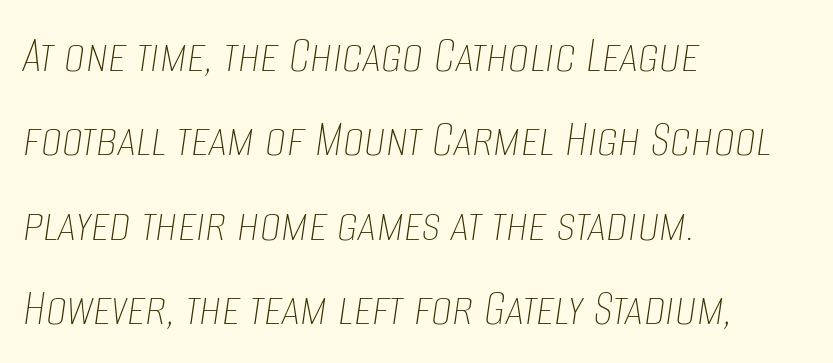
Q: Is the text bold? A: No.
Q: Is the text italic (slanted)? A: Yes, it leans right by about 8 degrees.
Q: Is the text underlined? A: No.
Q: How is the paragraph aligned? A: Left-aligned.
Q: Is the spacing between letters normal or unusually wide? A: Normal.
Q: Is the spacing between lines tight, normal or loose? A: Normal.
Q: Width (condensed, normal, or wide)? A: Condensed.
Q: Stroke contrast? A: Low.
Q: x-height? A: Large.
Q: Monospaced? A: No.
